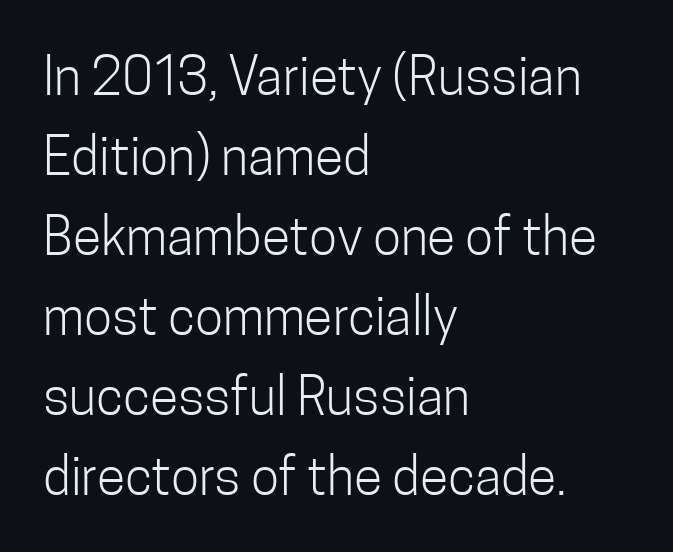
The image shows 52 px light, condensed sans-serif type, upright; set left-aligned, normal line spacing (1.54x), normal letter spacing, not underlined; low stroke contrast and a medium x-height.
